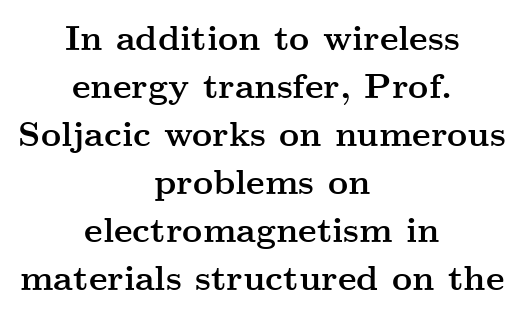
The passage shown is typed in a proportional face where columns would drift. Inter-character spacing is left at the font's built-in metrics. Honestly, the row spacing looks completely unremarkable. The typesetting leans heavy: a genuine bold. Which margin do the lines hug? Neither — every line sits in the middle. Do the letters lean? They stand straight.
